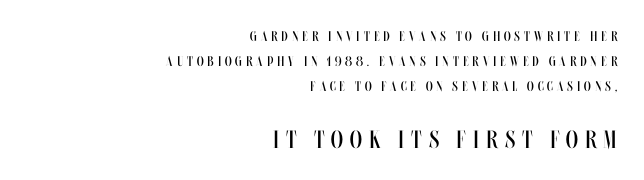
The lines are quadded right. Type without underlining. Caption: upper text group reduced, lower text group enlarged. Every stem runs plumb, perpendicular to the baseline. Spacing between characters has been opened up far beyond the box default.
